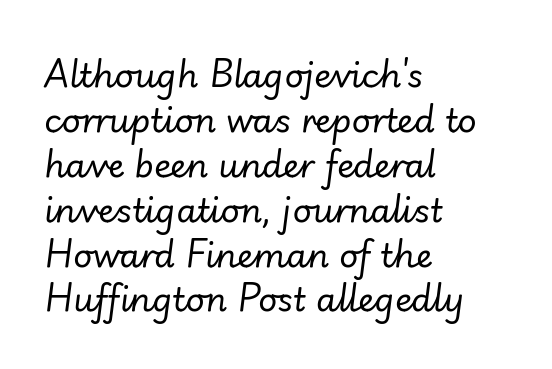
Q: Is the text bold? A: No.
Q: Is the text italic (slanted)? A: Yes, it leans right by about 7 degrees.
Q: Is the text underlined? A: No.
Q: How is the paragraph aligned? A: Left-aligned.
Q: Is the spacing between letters normal or unusually wide? A: Normal.
Q: Is the spacing between lines tight, normal or loose? A: Normal.
Q: Width (condensed, normal, or wide)? A: Normal.
Q: Stroke contrast? A: Low.
Q: x-height? A: Small.
Q: Monospaced? A: No.
